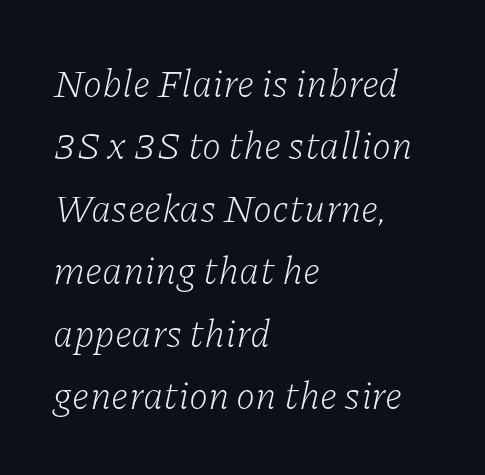
The rag falls on the right side of this text block. Inter-character spacing is left at the font's built-in metrics. The typeface chosen for these lines features serifs. The space beneath each line is pristine and unruled. Looking at the ascenders, they clearly lean. Letters have the restrained weight of plain body copy at most.
